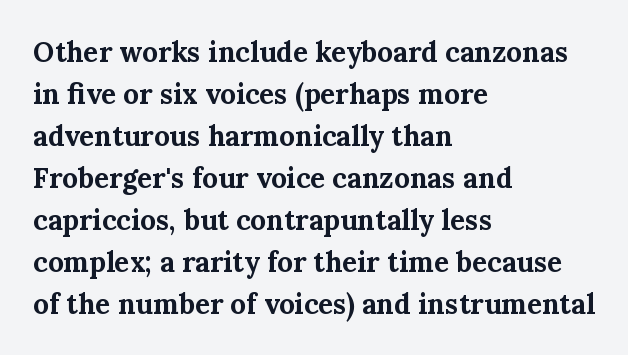
The image shows 28 px bold serif type, upright; set left-aligned, normal line spacing (1.5x), normal letter spacing, not underlined; medium stroke contrast and a medium x-height.
